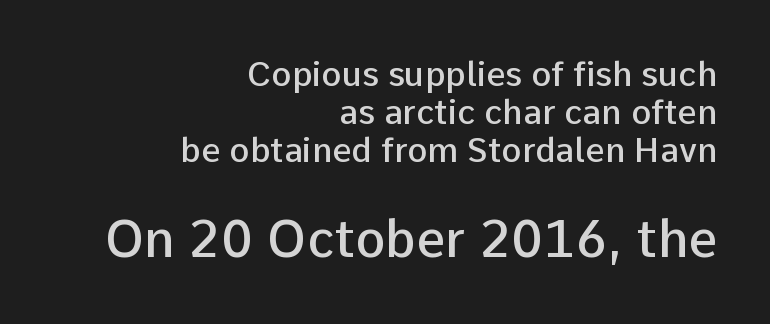
Q: Is the text bold? A: Semi-bold.
Q: Is the text italic (slanted)? A: No, it is upright.
Q: Is the typeface a serif or a sans-serif typeface? A: Sans-serif.
Q: Is the text underlined? A: No.
Q: How is the paragraph aligned? A: Right-aligned.
Q: Is the spacing between letters normal or unusually wide? A: Normal.
Q: Is the spacing between lines tight, normal or loose? A: Tight.
Q: Which block of text is set in a larger size, the first (top) or the second (bottom)? A: The second (bottom) one.
Q: Width (condensed, normal, or wide)? A: Normal.
Q: Stroke contrast? A: Low.
Q: x-height? A: Medium.
Q: Monospaced? A: No.
